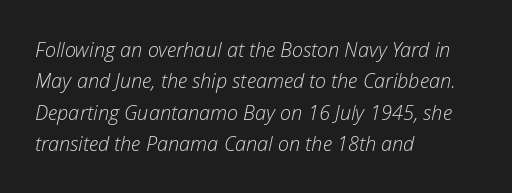
The cut favours lightness, reaching ordinary text weight at its darkest. Italic? Definitely — the glyphs are oblique. Quick note: underline off. Where is the straight margin? On the left. A normal amount of white space separates one row of letters from the next.
